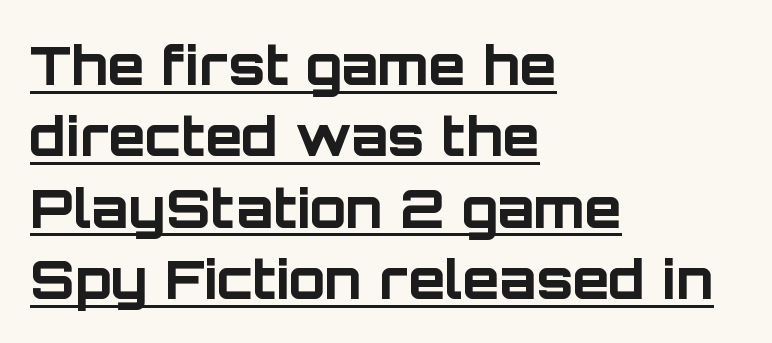
One glance says typical: line gaps are just what's usual. Style check: upright. The letters advance in unequal steps, a hallmark of proportional type. Tracking value appears to be zero — textbook default spacing.
